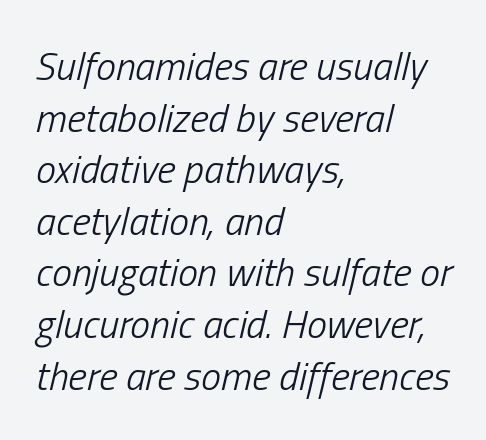
The letters look calm and open, with moderate or lighter stems. Casual observation: everything's shoved over to the left. Rows of type keep a routine distance in the vertical direction. No word sits above an underline. You could not count columns in this text — the font is proportionally spaced. The text carries the slant typical of an italic or oblique font.
